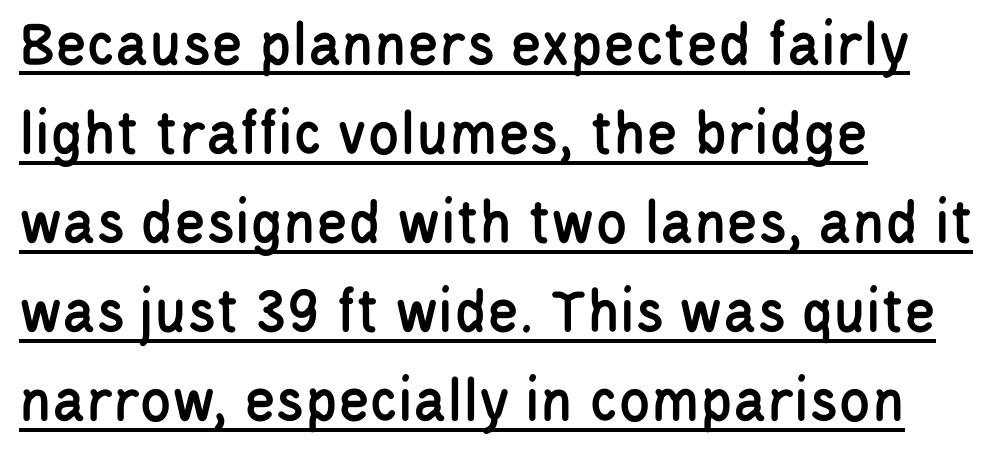
The image shows 65 px condensed sans-serif type, upright; set left-aligned, normal line spacing (1.37x), normal letter spacing, underlined; low stroke contrast and a large x-height.
